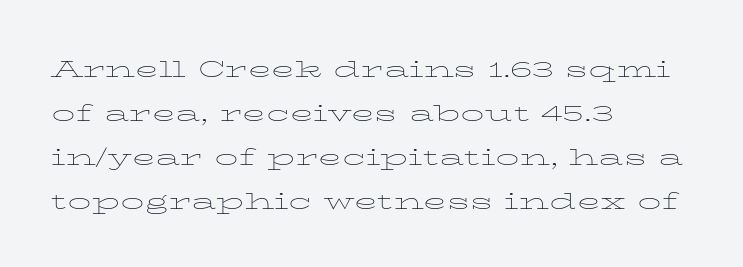
In terms of posture, this sample is upright. The typesetting does not lean heavy: it is not bold. The words here are not underlined. Honestly, the letter spacing is just normal — you wouldn't notice it. The block of text has a typical density, with ordinary space between rows. These lines are rendered in a variable-pitch font.
